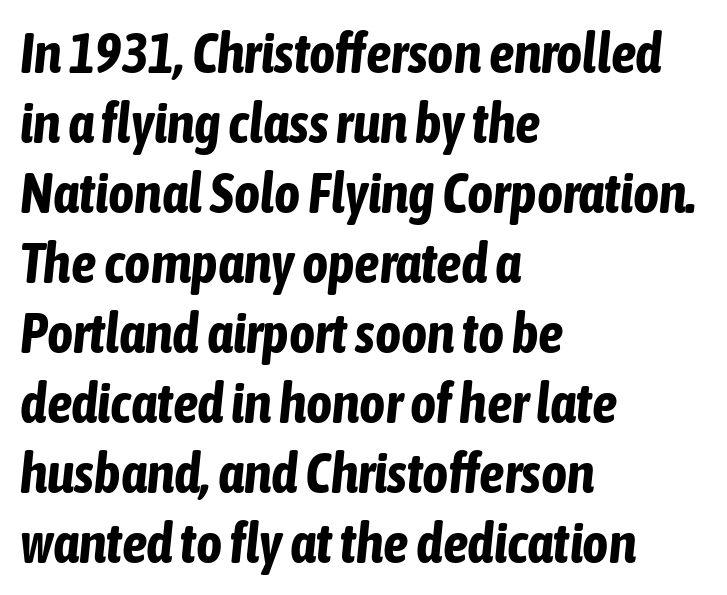
The image shows 56 px bold, condensed type, italic (leaning right); set left-aligned, normal line spacing (1.25x), normal letter spacing, not underlined; low stroke contrast and a medium x-height.
